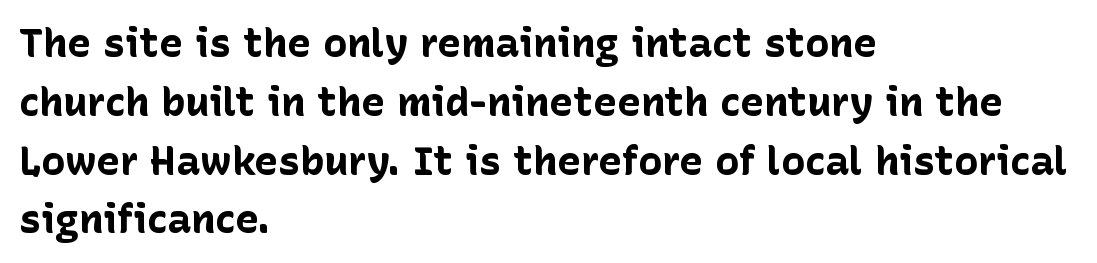
{"serif": "no", "italic": "no", "bold": "yes", "weight": "bold", "width": "normal", "stroke_contrast": "low", "x_height": "medium", "monospaced": "no", "underline": "no", "align": "left", "line_spacing": "normal", "line_spacing_ratio": 1.47, "letter_spacing": "normal", "letter_spacing_em": 0.0, "glyph_px": 40}
